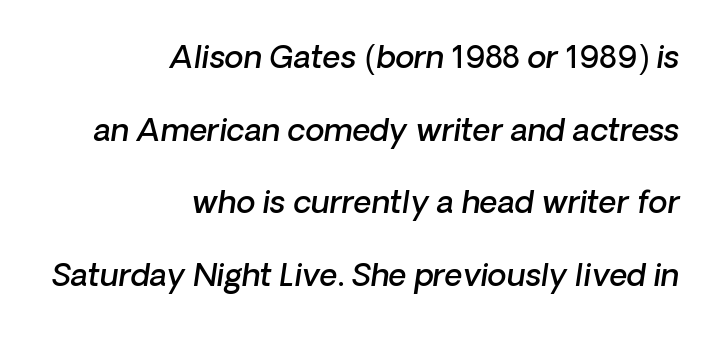
{"serif": "no", "bold": "semi", "weight": "semibold", "width": "normal", "stroke_contrast": "low", "x_height": "medium", "monospaced": "no", "underline": "no", "align": "right", "line_spacing": "loose", "line_spacing_ratio": 2.34, "letter_spacing": "normal", "letter_spacing_em": 0.0, "glyph_px": 31}
